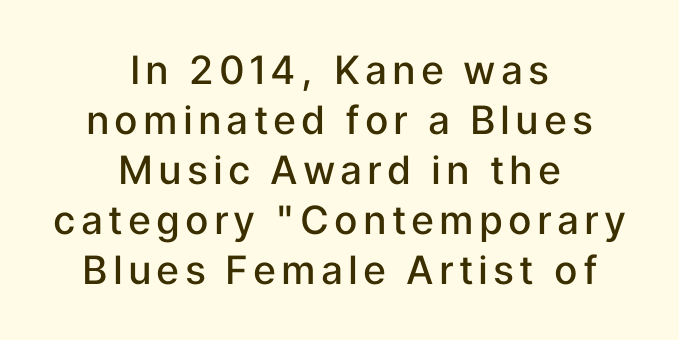
The block of text has a typical density, with ordinary space between rows. Typographically, this falls in the sans-serif category. Is this a fixed-width face? No — the glyphs have proportional, varying widths. A centered setting, common on invitations and titles, is used for this passage. These lines were composed using upright roman letters.
